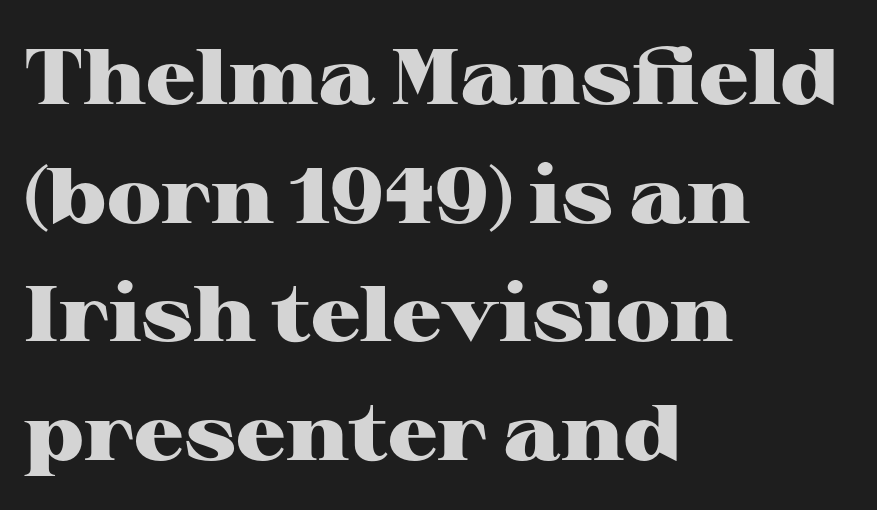
This sample keeps an unexceptional amount of space between lines. A typesetter would call this proportional, since set widths differ per character. Typographic density is high because the face is bold. The characters display serif detailing at their extremities.
